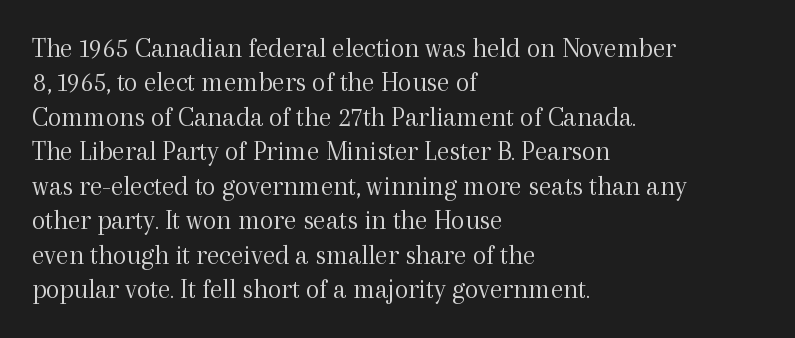
{"serif": "yes", "italic": "no", "bold": "no", "weight": "light", "width": "normal", "x_height": "medium", "monospaced": "no", "underline": "no", "align": "left", "line_spacing_ratio": 1.23, "letter_spacing": "normal", "letter_spacing_em": 0.0, "glyph_px": 28}
